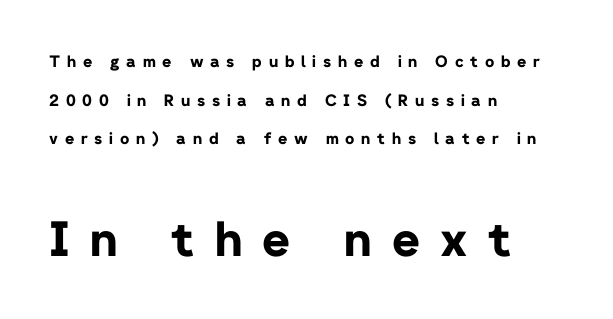
Q: Is the text bold? A: Yes.
Q: Is the text italic (slanted)? A: No, it is upright.
Q: Is the typeface a serif or a sans-serif typeface? A: Sans-serif.
Q: Is the text underlined? A: No.
Q: How is the paragraph aligned? A: Left-aligned.
Q: Is the spacing between letters normal or unusually wide? A: Unusually wide.
Q: Is the spacing between lines tight, normal or loose? A: Loose.
Q: Which block of text is set in a larger size, the first (top) or the second (bottom)? A: The second (bottom) one.
Q: Width (condensed, normal, or wide)? A: Normal.
Q: Stroke contrast? A: Low.
Q: x-height? A: Medium.
Q: Monospaced? A: No.
